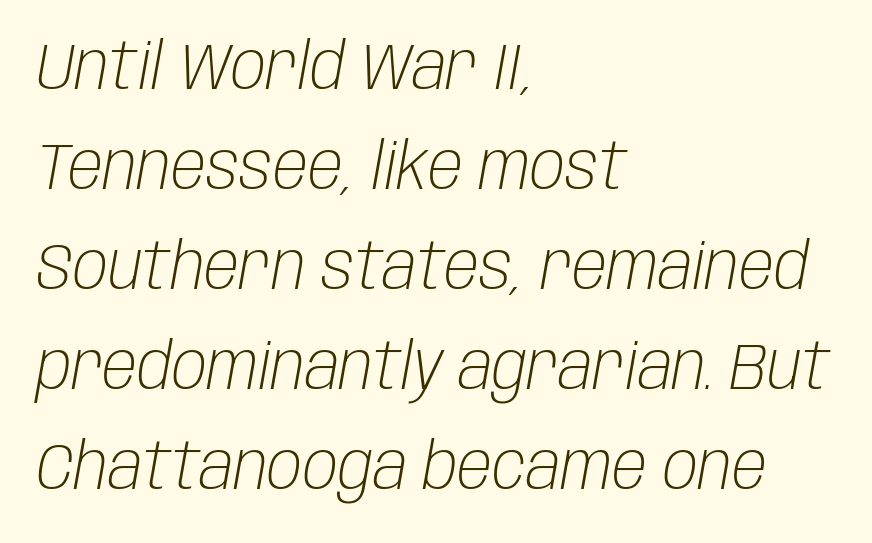
Q: Is the text bold? A: No.
Q: Is the text italic (slanted)? A: Yes, it leans right by about 10 degrees.
Q: Is the text underlined? A: No.
Q: How is the paragraph aligned? A: Left-aligned.
Q: Is the spacing between letters normal or unusually wide? A: Normal.
Q: Is the spacing between lines tight, normal or loose? A: Normal.
Q: Width (condensed, normal, or wide)? A: Condensed.
Q: Stroke contrast? A: Low.
Q: x-height? A: Large.
Q: Monospaced? A: No.
